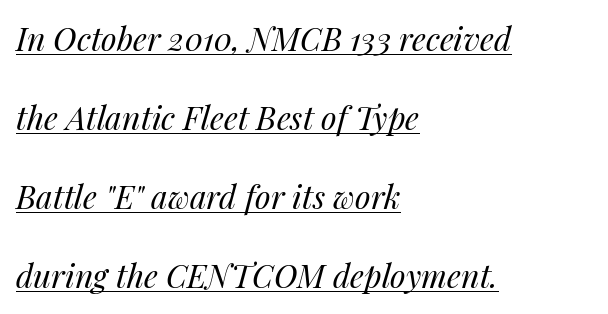
Q: Is the text bold? A: No.
Q: Is the text italic (slanted)? A: Yes, it leans right by about 14 degrees.
Q: Is the text underlined? A: Yes.
Q: How is the paragraph aligned? A: Left-aligned.
Q: Is the spacing between letters normal or unusually wide? A: Normal.
Q: Is the spacing between lines tight, normal or loose? A: Loose.
Q: Width (condensed, normal, or wide)? A: Normal.
Q: Stroke contrast? A: Medium.
Q: x-height? A: Medium.
Q: Monospaced? A: No.
